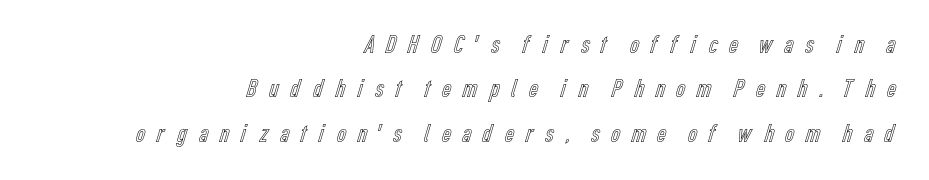
The image shows 26 px text type; set right-aligned, line spacing 1.71x, unusually wide letter spacing (+0.33 em), not underlined.
